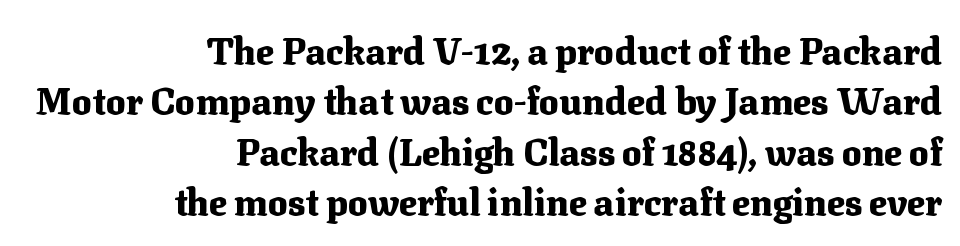
{"serif": "yes", "italic": "no", "bold": "yes", "weight": "heavy", "width": "normal", "stroke_contrast": "medium", "x_height": "medium", "monospaced": "no", "underline": "no", "align": "right", "line_spacing": "normal", "line_spacing_ratio": 1.36, "letter_spacing": "normal", "letter_spacing_em": 0.0, "glyph_px": 37}
